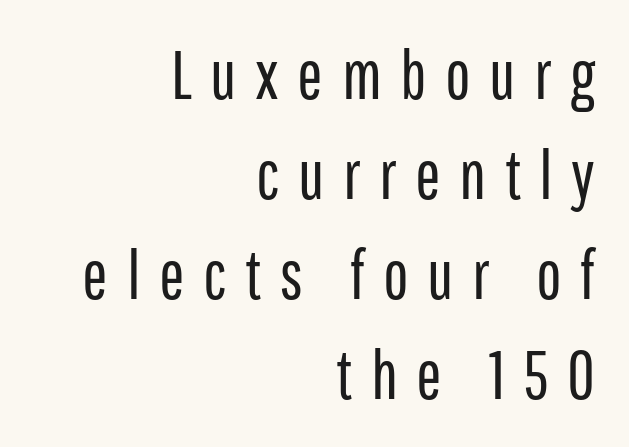
Weight: in the light-to-regular range. Designer's note — italics off, roman on. Does the copy run flush right? Yes — the right margin is perfectly even. The type family on display is of the sans-serif kind.
